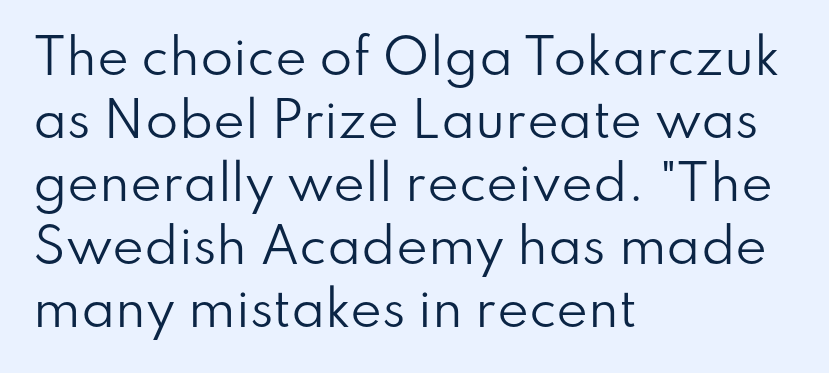
Q: Is the text bold? A: No.
Q: Is the text italic (slanted)? A: No, it is upright.
Q: Is the typeface a serif or a sans-serif typeface? A: Sans-serif.
Q: Is the text underlined? A: No.
Q: How is the paragraph aligned? A: Left-aligned.
Q: Is the spacing between letters normal or unusually wide? A: Normal.
Q: Is the spacing between lines tight, normal or loose? A: Normal.
Q: Width (condensed, normal, or wide)? A: Normal.
Q: Stroke contrast? A: Low.
Q: x-height? A: Small.
Q: Monospaced? A: No.
